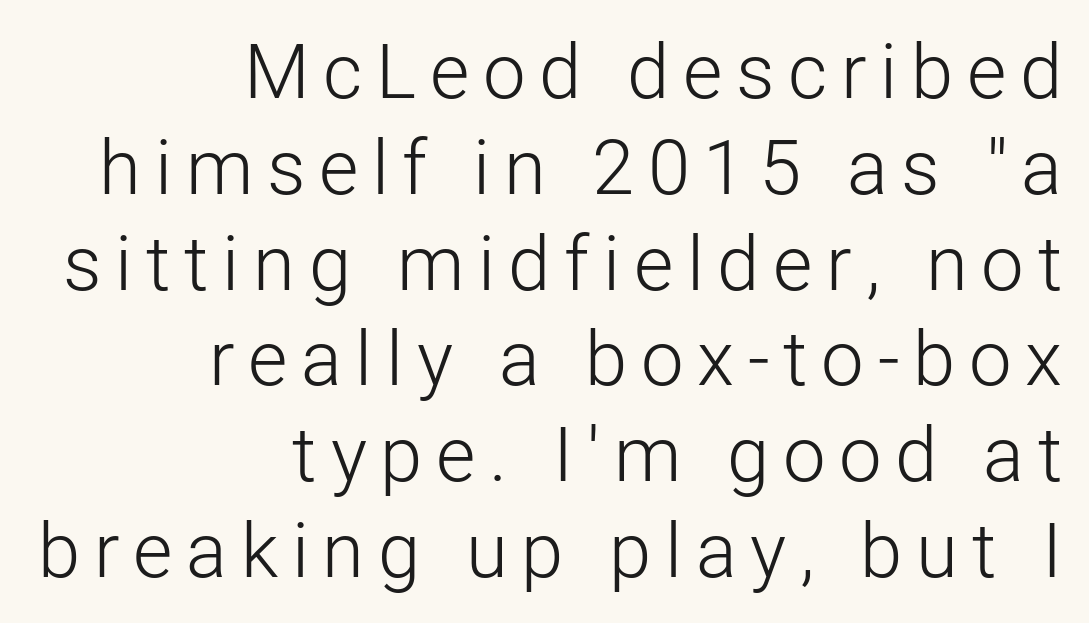
Q: Is the text bold? A: No.
Q: Is the text italic (slanted)? A: No, it is upright.
Q: Is the typeface a serif or a sans-serif typeface? A: Sans-serif.
Q: Is the text underlined? A: No.
Q: How is the paragraph aligned? A: Right-aligned.
Q: Is the spacing between lines tight, normal or loose? A: Normal.
Q: Width (condensed, normal, or wide)? A: Normal.
Q: Stroke contrast? A: Low.
Q: x-height? A: Medium.
Q: Monospaced? A: No.
